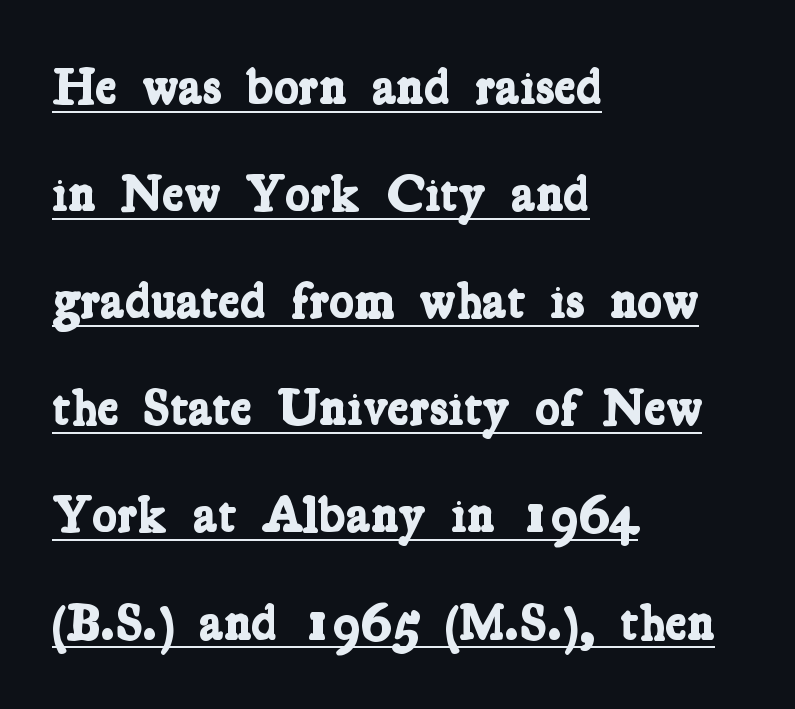
{"serif": "yes", "bold": "yes", "weight": "bold", "width": "condensed", "stroke_contrast": "low", "x_height": "medium", "monospaced": "no", "underline": "yes", "align": "left", "line_spacing": "loose", "line_spacing_ratio": 2.06, "letter_spacing": "normal", "letter_spacing_em": 0.0, "glyph_px": 52}
